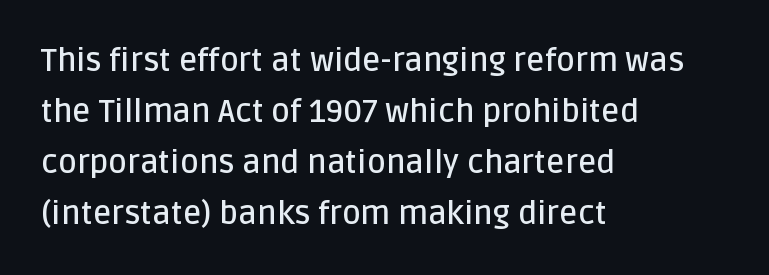
{"serif": "no", "italic": "no", "bold": "semi", "weight": "semibold", "width": "normal", "stroke_contrast": "low", "x_height": "large", "monospaced": "no", "underline": "no", "align": "left", "line_spacing": "normal", "line_spacing_ratio": 1.59, "letter_spacing": "normal", "letter_spacing_em": 0.0, "glyph_px": 32}
